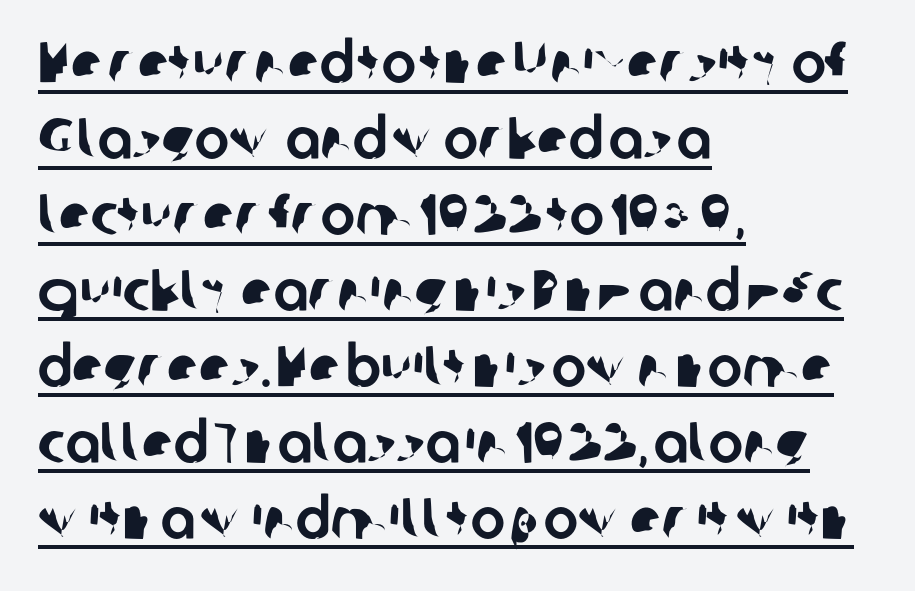
{"serif": "no", "width": "normal", "stroke_contrast": "low", "x_height": "medium", "monospaced": "no", "underline": "yes", "align": "left", "line_spacing": "normal", "line_spacing_ratio": 1.31, "letter_spacing": "normal", "letter_spacing_em": 0.0, "glyph_px": 58}
